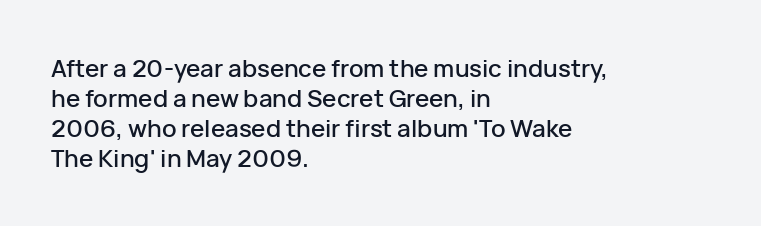
{"italic": "no", "underline": "no", "align": "left", "line_spacing": "normal", "line_spacing_ratio": 1.25, "letter_spacing": "normal", "letter_spacing_em": 0.0, "glyph_px": 24}
